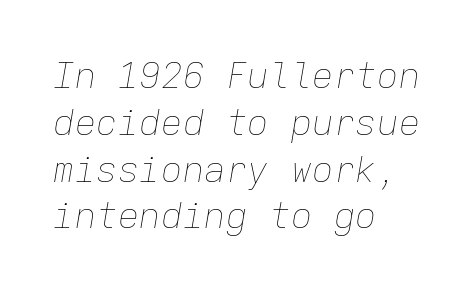
{"italic": "yes", "lean": "right", "slant_degrees": 9, "bold": "no", "weight": "thin", "width": "normal", "stroke_contrast": "low", "x_height": "medium", "monospaced": "yes", "underline": "no", "align": "left", "line_spacing": "normal", "line_spacing_ratio": 1.3, "letter_spacing": "normal", "letter_spacing_em": 0.0, "glyph_px": 36}
